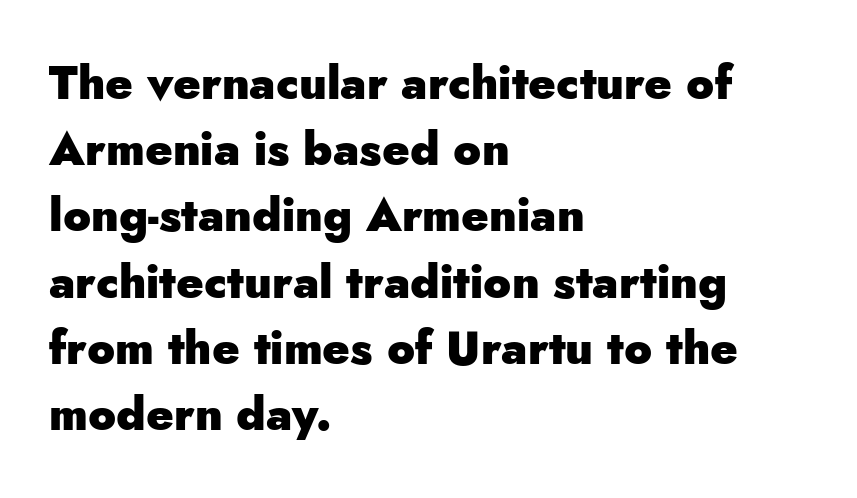
Q: Is the text bold? A: Yes.
Q: Is the text italic (slanted)? A: No, it is upright.
Q: Is the typeface a serif or a sans-serif typeface? A: Sans-serif.
Q: Is the text underlined? A: No.
Q: How is the paragraph aligned? A: Left-aligned.
Q: Is the spacing between letters normal or unusually wide? A: Normal.
Q: Is the spacing between lines tight, normal or loose? A: Normal.
Q: Width (condensed, normal, or wide)? A: Normal.
Q: Stroke contrast? A: Low.
Q: x-height? A: Small.
Q: Monospaced? A: No.
